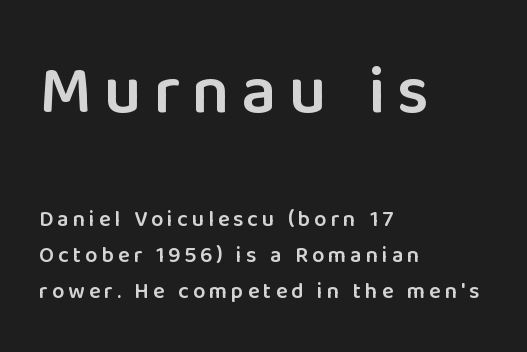
{"serif": "no", "italic": "no", "bold": "semi", "weight": "semibold", "width": "normal", "stroke_contrast": "low", "x_height": "medium", "monospaced": "no", "underline": "no", "align": "left", "line_spacing": "normal", "line_spacing_ratio": 1.63, "larger_block": "first", "size_ratio": 3.05, "glyph_px": 67}
